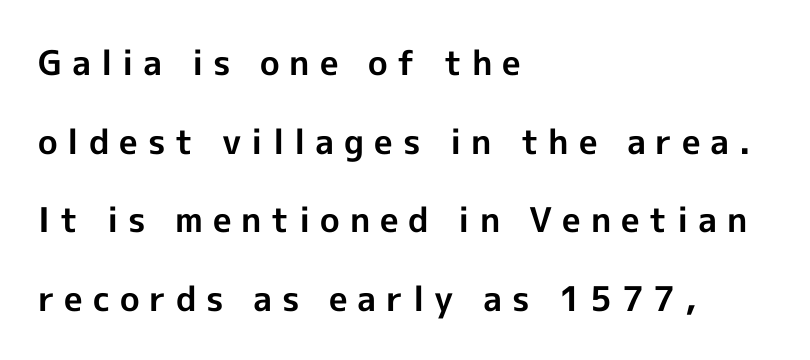
{"serif": "no", "italic": "no", "bold": "yes", "weight": "bold", "width": "normal", "x_height": "medium", "monospaced": "no", "underline": "no", "align": "left", "line_spacing": "loose", "line_spacing_ratio": 2.31, "letter_spacing": "wide", "letter_spacing_em": 0.29, "glyph_px": 34}
